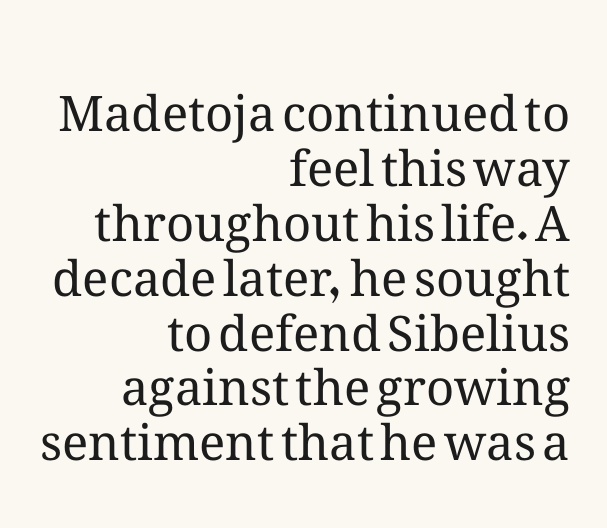
The image shows 49 px regular-weight type, upright; set right-aligned, tight line spacing (1.12x), normal letter spacing, not underlined; medium stroke contrast and a medium x-height.
